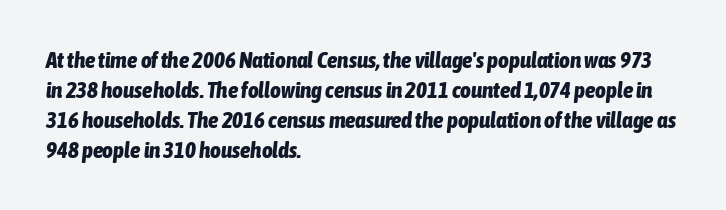
The image shows 23 px bold type, italic (leaning right); set left-aligned, normal line spacing (1.31x), normal letter spacing, not underlined.
